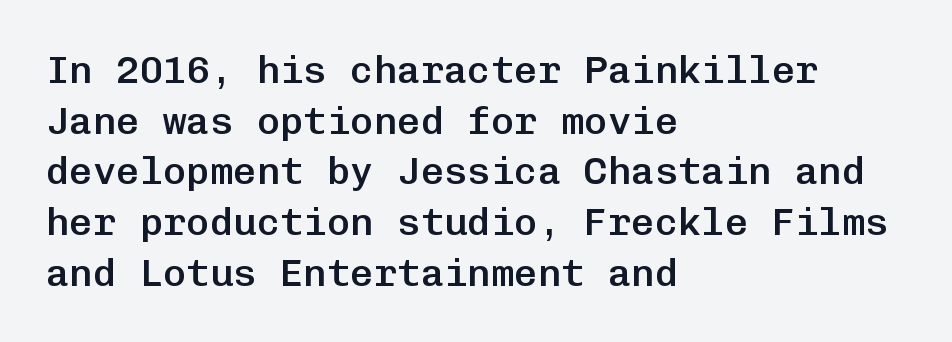
Students, this is semibold: more ink than regular, less than bold. Whoever set this chose a conventional vertical rhythm. The font family rendered here belongs to the sans-serif group. Posture: straight, roman, zero tilt.
